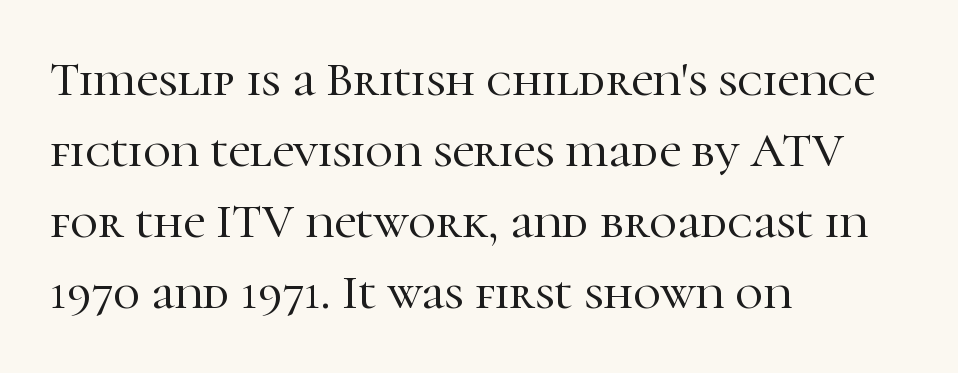
Q: Is the text italic (slanted)? A: No, it is upright.
Q: Is the typeface a serif or a sans-serif typeface? A: Serif.
Q: Is the text underlined? A: No.
Q: How is the paragraph aligned? A: Left-aligned.
Q: Is the spacing between letters normal or unusually wide? A: Normal.
Q: Is the spacing between lines tight, normal or loose? A: Normal.
Q: Width (condensed, normal, or wide)? A: Normal.
Q: Stroke contrast? A: High.
Q: x-height? A: Medium.
Q: Monospaced? A: No.
